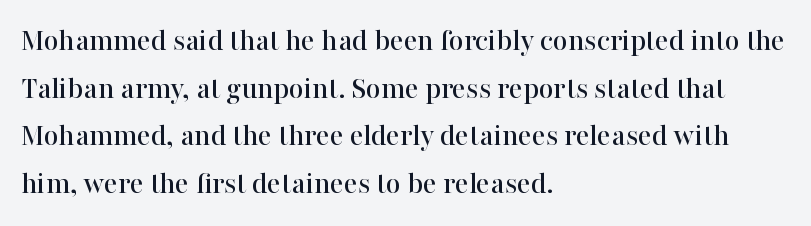
Q: Is the text italic (slanted)? A: No, it is upright.
Q: Is the typeface a serif or a sans-serif typeface? A: Serif.
Q: Is the text underlined? A: No.
Q: How is the paragraph aligned? A: Left-aligned.
Q: Is the spacing between letters normal or unusually wide? A: Normal.
Q: Is the spacing between lines tight, normal or loose? A: Normal.
Q: Width (condensed, normal, or wide)? A: Normal.
Q: Stroke contrast? A: High.
Q: x-height? A: Medium.
Q: Monospaced? A: No.
